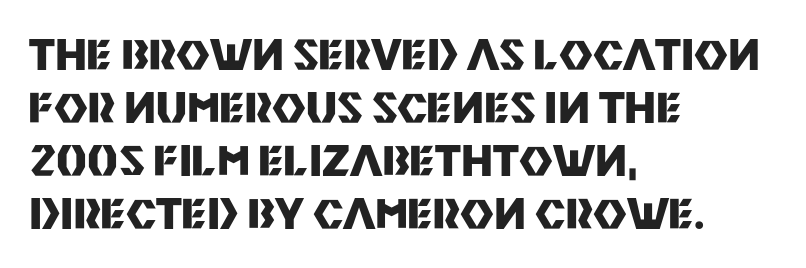
The image shows 41 px heavy sans-serif type, upright; set left-aligned, normal line spacing (1.29x), normal letter spacing, not underlined; medium stroke contrast and a large x-height.
